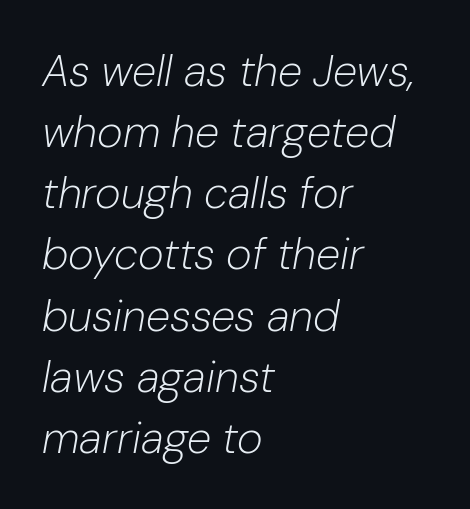
Observe the ordinary spacing: letters are neighbours, not strangers. Notice how the passage keeps a crisp vertical edge on the left only. If you measured baseline to baseline, you'd find a middling distance. Vertical stems look standard width or narrower in stroke.
